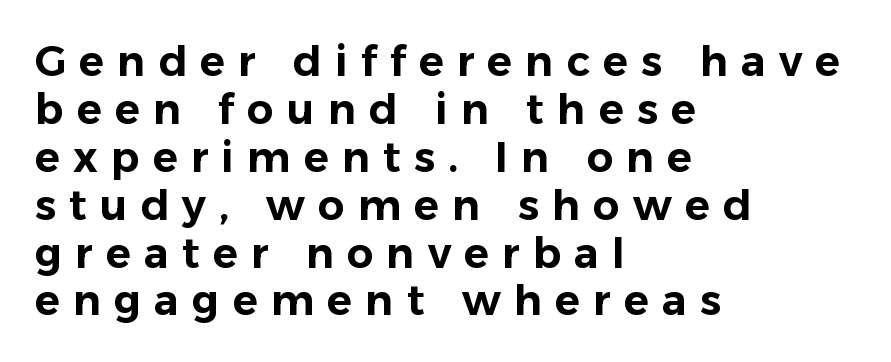
The image shows 42 px sans-serif type, upright; set left-aligned, tight line spacing (1.14x), unusually wide letter spacing (+0.31 em), not underlined; low stroke contrast and a medium x-height.
